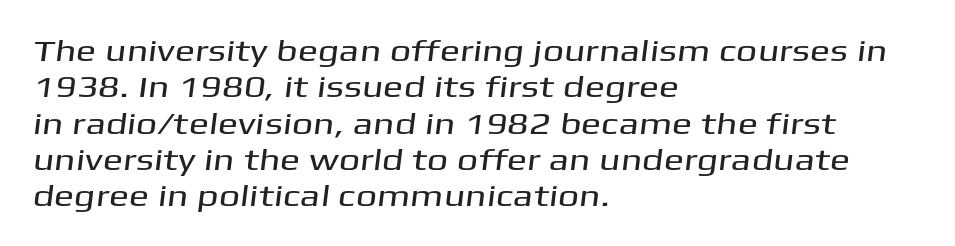
{"serif": "no", "width": "wide", "stroke_contrast": "medium", "x_height": "medium", "monospaced": "no", "underline": "no", "align": "left", "line_spacing_ratio": 1.21, "letter_spacing": "normal", "letter_spacing_em": 0.0, "glyph_px": 30}
